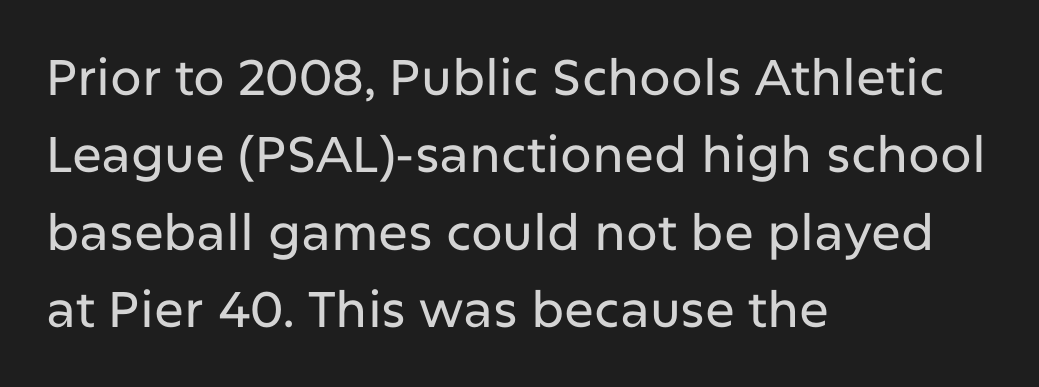
{"serif": "no", "italic": "no", "width": "normal", "stroke_contrast": "low", "x_height": "medium", "monospaced": "no", "underline": "no", "align": "left", "line_spacing": "normal", "line_spacing_ratio": 1.55, "letter_spacing": "normal", "letter_spacing_em": 0.0, "glyph_px": 50}
